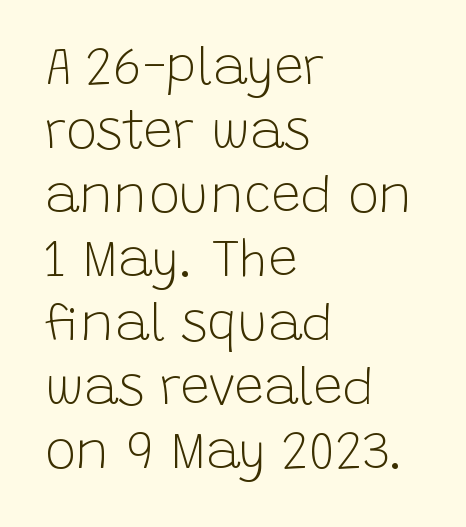
Q: Is the text bold? A: No.
Q: Is the text italic (slanted)? A: No, it is upright.
Q: Is the typeface a serif or a sans-serif typeface? A: Sans-serif.
Q: Is the text underlined? A: No.
Q: How is the paragraph aligned? A: Left-aligned.
Q: Is the spacing between letters normal or unusually wide? A: Normal.
Q: Width (condensed, normal, or wide)? A: Normal.
Q: Stroke contrast? A: Low.
Q: x-height? A: Large.
Q: Monospaced? A: No.
